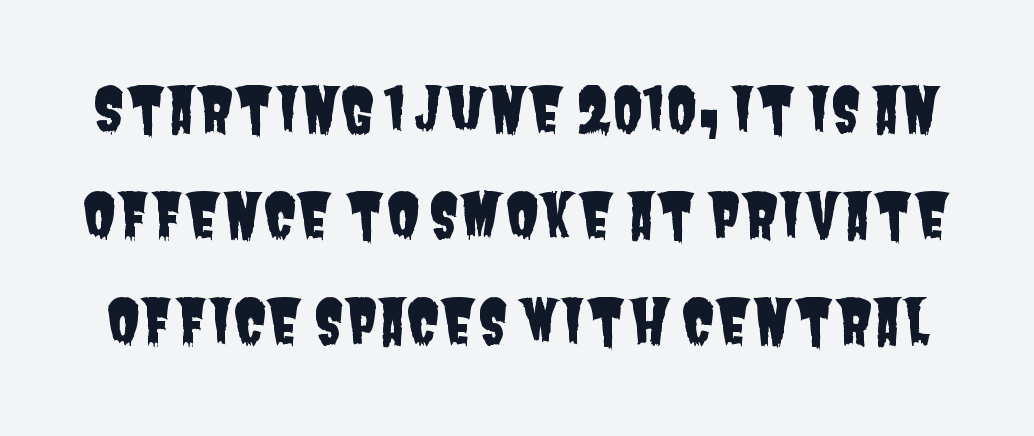
Here the designer chose a conventional face with non-uniform glyph widths. Stroke terminals: plain, sans-serif. Lines of text with bare space underneath. The face used here is rendered with its standard letterfit.
